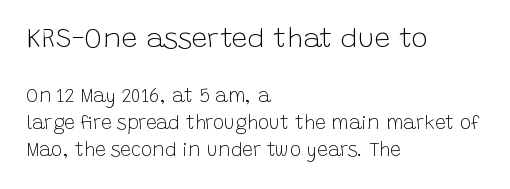
You get the large type first, then a drop to smaller type. Varying glyph widths throughout — classic text-font behaviour. Italic: no, the glyphs are upright roman. Vertical stems look standard width or narrower in stroke.
